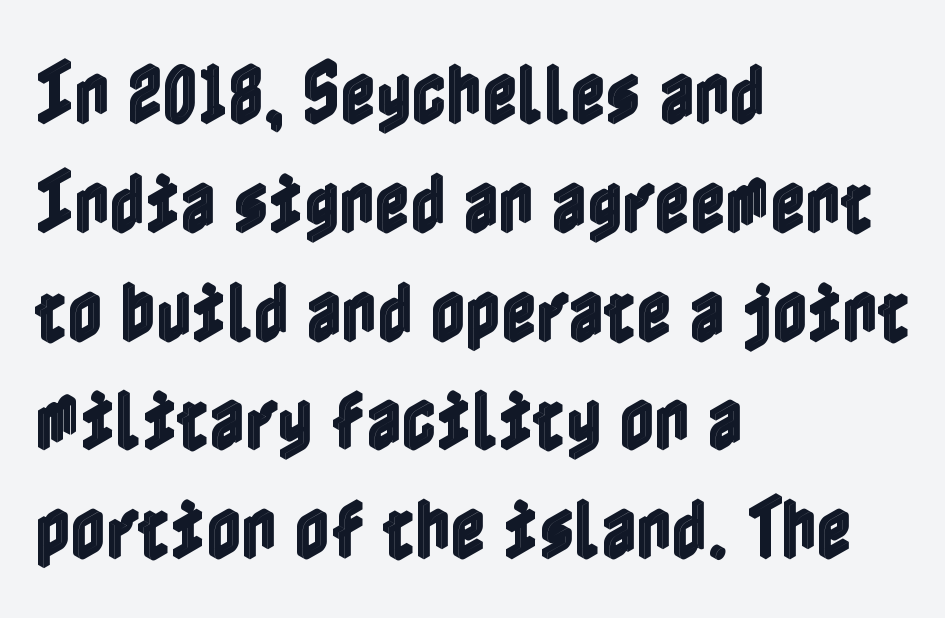
{"italic": "no", "width": "condensed", "x_height": "medium", "underline": "no", "align": "left", "line_spacing": "normal", "line_spacing_ratio": 1.6, "letter_spacing": "normal", "letter_spacing_em": 0.0, "glyph_px": 68}
